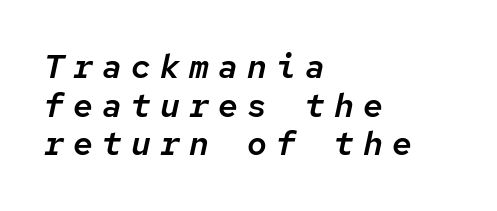
Someone cranked the tracking dial way up on this one. It's the slanting kind of type. The words here are not underlined. This sample has the even, mechanical cadence of fixed-width lettering. Where is the straight margin? On the left.
